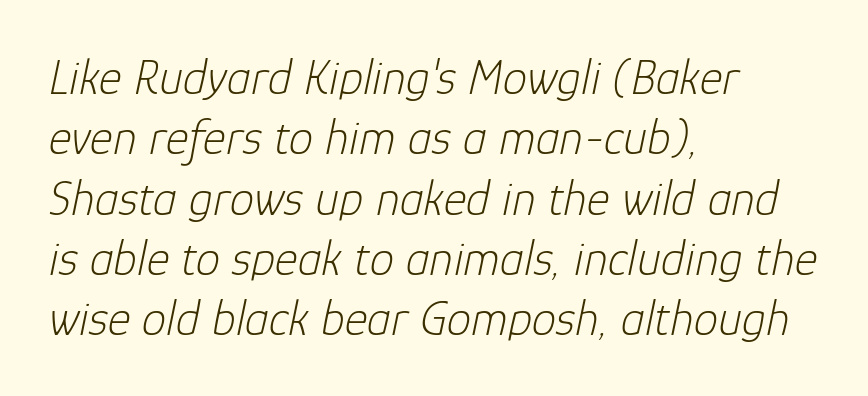
The image shows 49 px light type, italic (leaning right); set left-aligned, line spacing 1.23x, normal letter spacing, not underlined; low stroke contrast and a medium x-height.
